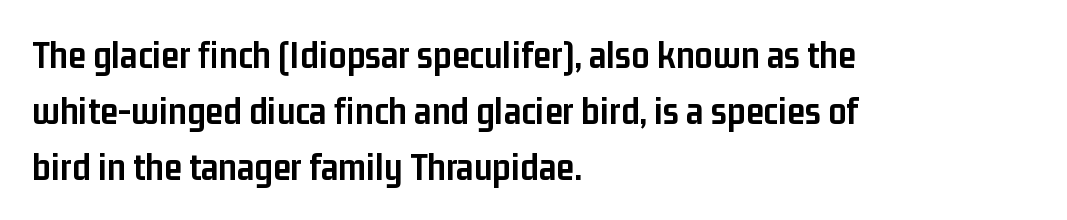
The image shows 40 px semibold, condensed sans-serif type, upright; set left-aligned, normal line spacing (1.4x), normal letter spacing, not underlined; low stroke contrast and a medium x-height.
